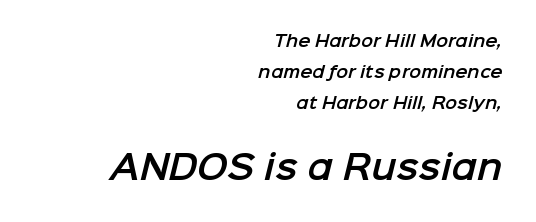
{"serif": "no", "width": "normal", "stroke_contrast": "low", "x_height": "medium", "monospaced": "no", "underline": "no", "align": "right", "line_spacing": "loose", "line_spacing_ratio": 1.93, "letter_spacing": "normal", "letter_spacing_em": 0.0, "larger_block": "second", "size_ratio": 2.06, "glyph_px": 33}
